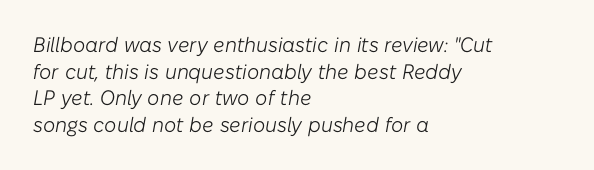
This reads as an unemphasized weight, regular at the heaviest. Characters follow at the spacing the type designer built in. These lines were composed using italics. Each row of text sits above clean, open space. Teacher's note: observe the even left margin — that is flush-left alignment. What's the leading like? Ordinary, nothing unusual.
